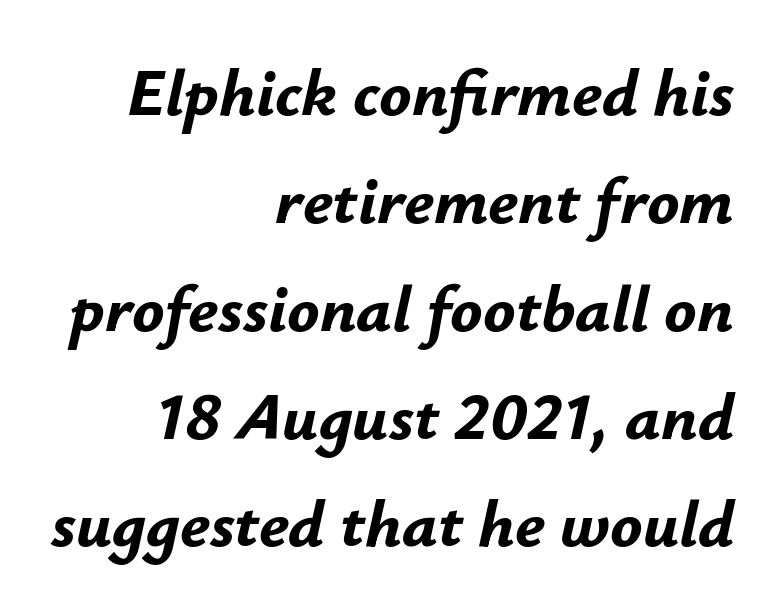
The image shows 67 px bold type, italic (leaning right); set right-aligned, normal line spacing (1.61x), normal letter spacing, not underlined; low stroke contrast and a small x-height.
